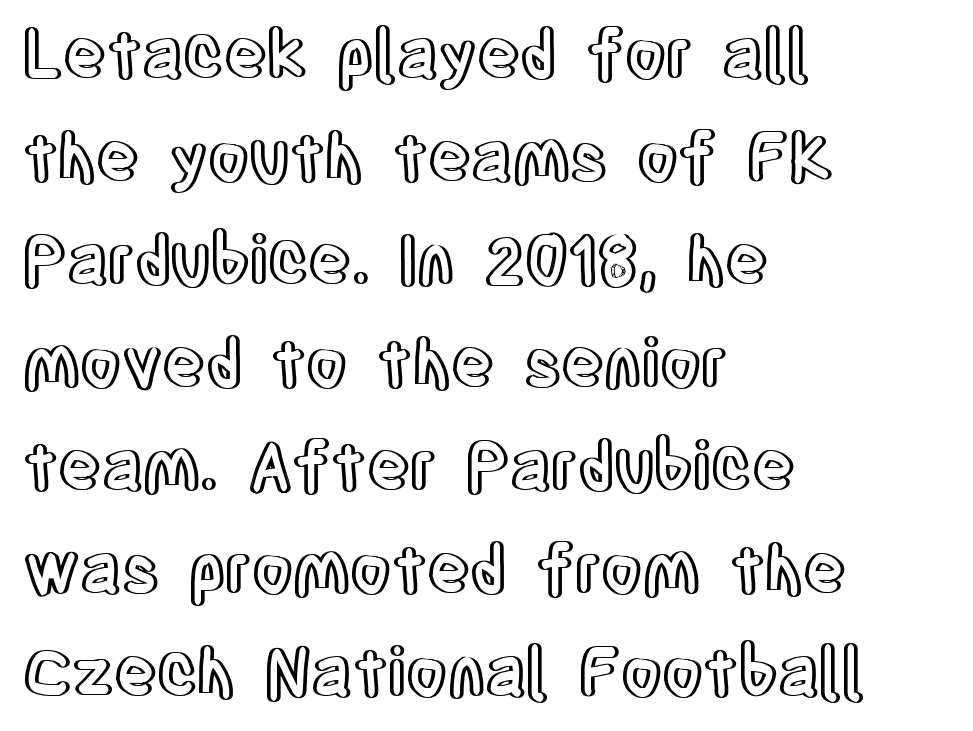
Q: Is the text italic (slanted)? A: No, it is upright.
Q: Is the text underlined? A: No.
Q: How is the paragraph aligned? A: Left-aligned.
Q: Is the spacing between letters normal or unusually wide? A: Normal.
Q: Is the spacing between lines tight, normal or loose? A: Normal.
Q: Width (condensed, normal, or wide)? A: Condensed.
Q: x-height? A: Large.
Q: Monospaced? A: No.
